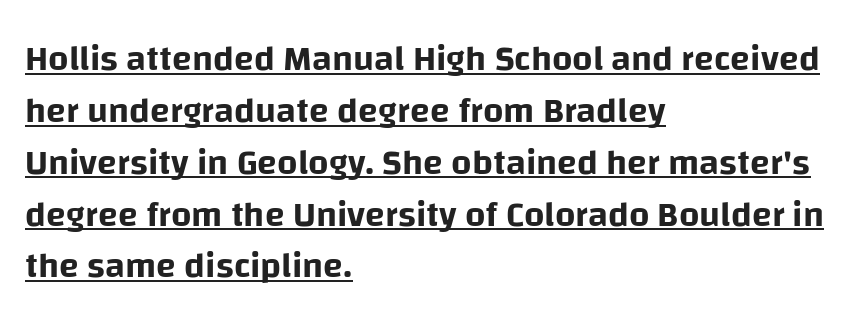
The image shows 36 px sans-serif type, upright; set left-aligned, normal line spacing (1.44x), normal letter spacing, underlined; low stroke contrast and a large x-height.
